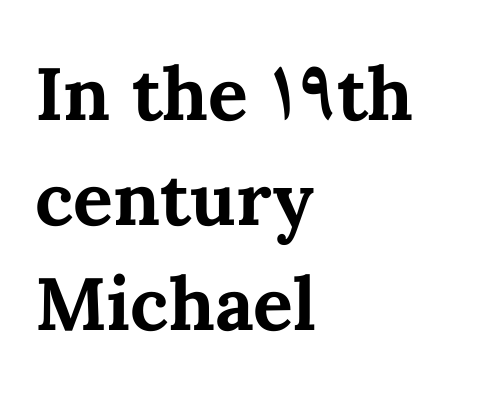
Honestly, there is no underline to notice here at all. Thick stems and heavy bowls — unmistakably bold. You could not count columns in this text — the font is proportionally spaced. Line beginnings align vertically; line endings do not. Italic: no, the glyphs are upright roman.
